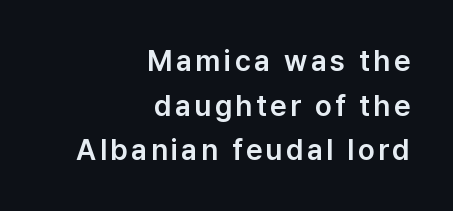
The image shows 29 px sans-serif type, upright; set right-aligned, normal line spacing (1.54x), not underlined; low stroke contrast and a medium x-height.
